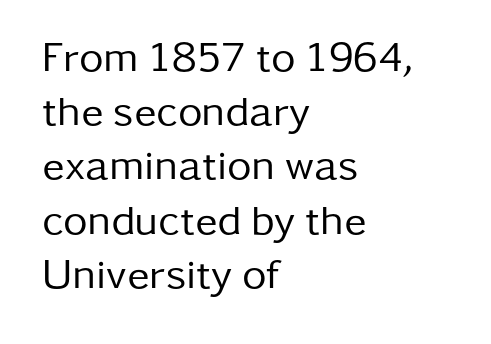
The strokes carry an ordinary text weight at most. Descenders hang freely into open space. Where is the straight margin? On the left. Each letter keeps its own natural width here, so spacing adapts to shape. Is the letter spacing exaggerated? No — it looks like the ordinary default. How would I describe the line gaps? Plain and ordinary.
